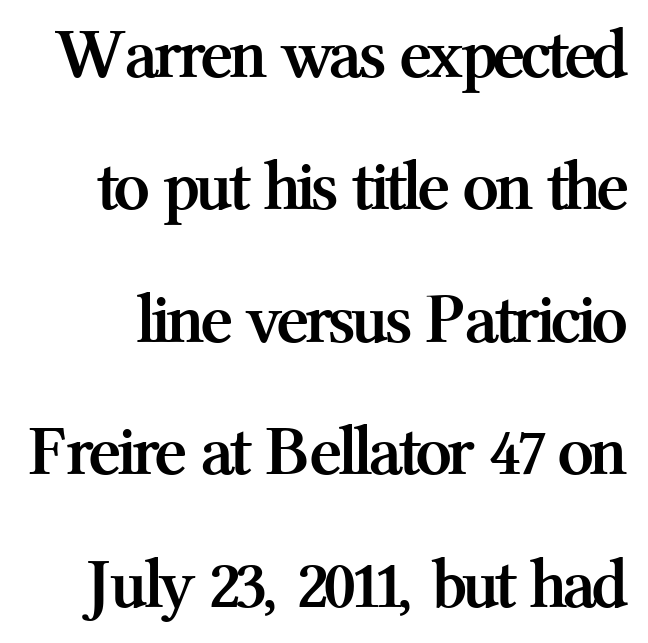
The image shows 72 px semibold serif type, upright; set line spacing 1.84x, normal letter spacing, not underlined; medium stroke contrast and a medium x-height.
